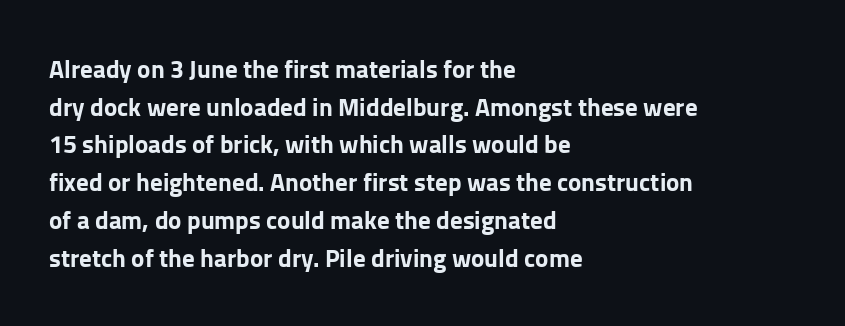
{"italic": "no", "bold": "yes", "underline": "no", "align": "left", "line_spacing": "normal", "line_spacing_ratio": 1.51, "letter_spacing": "normal", "letter_spacing_em": 0.0, "glyph_px": 25}
